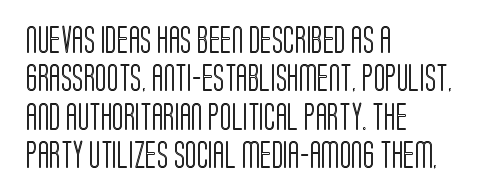
The image shows 27 px text type, upright; set left-aligned, normal line spacing (1.42x), normal letter spacing, not underlined.
